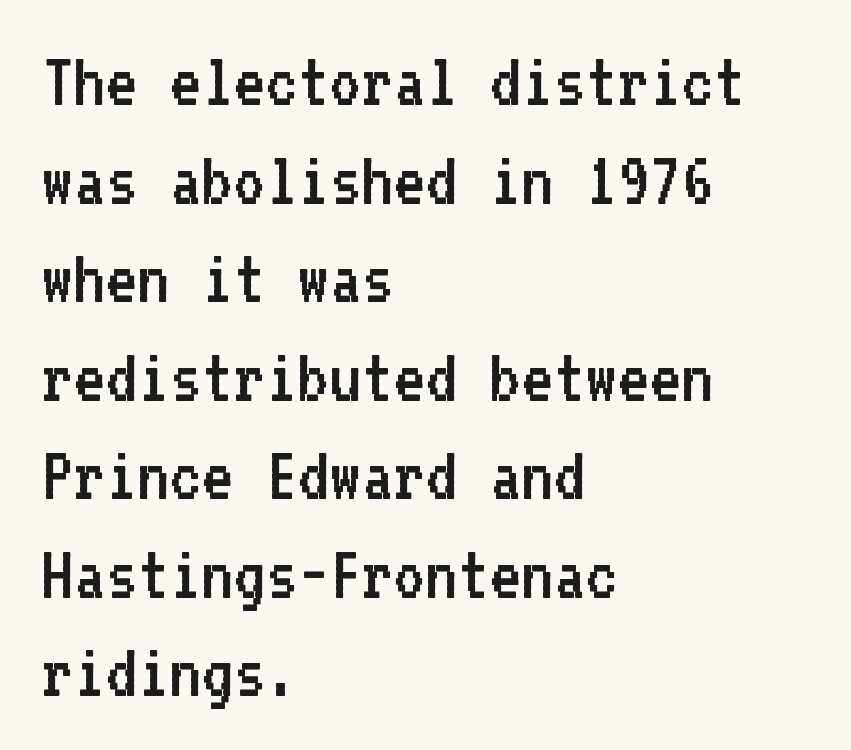
The image shows 77 px regular-weight sans-serif type, upright, monospaced; set left-aligned, normal line spacing (1.28x), normal letter spacing, not underlined; low stroke contrast and a medium x-height.
